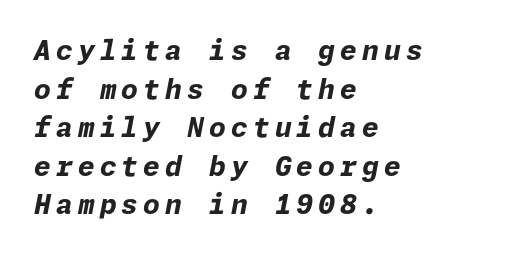
{"italic": "yes", "lean": "right", "slant_degrees": 11, "bold": "yes", "underline": "no", "align": "left", "line_spacing": "normal", "line_spacing_ratio": 1.43, "glyph_px": 27}
